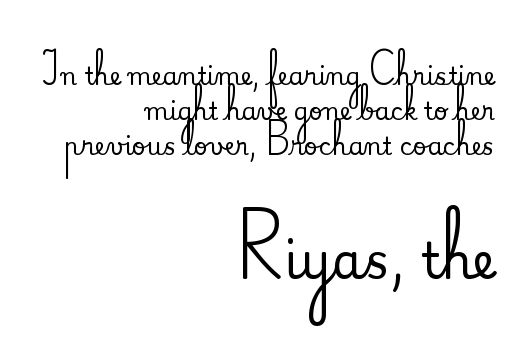
{"serif": "yes", "italic": "no", "width": "normal", "stroke_contrast": "medium", "x_height": "small", "monospaced": "no", "underline": "no", "align": "right", "line_spacing": "normal", "line_spacing_ratio": 1.46, "letter_spacing": "normal", "letter_spacing_em": 0.0, "larger_block": "second", "size_ratio": 2.04, "glyph_px": 49}
